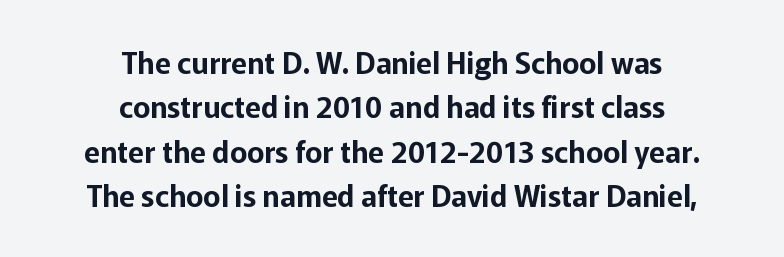
The image shows 29 px sans-serif type, upright; set centered, normal line spacing (1.53x), normal letter spacing, not underlined; low stroke contrast and a medium x-height.
